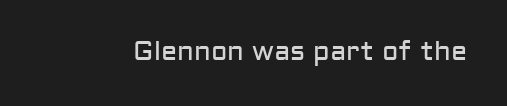
Has an underline been added? It has not. The type is set solid horizontally, with unmodified tracking. The characters are drawn with everyday or finer stroke widths. Every character sits straight up, as roman type does.
